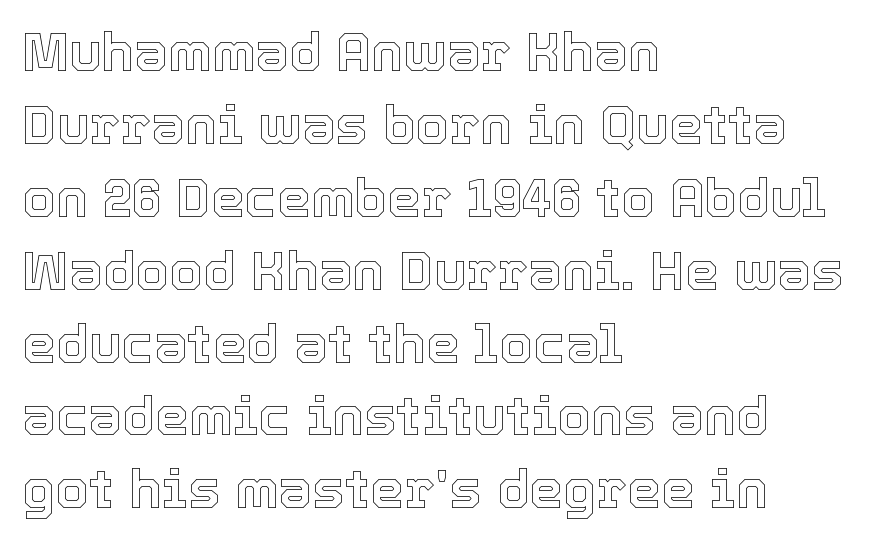
Q: Is the text italic (slanted)? A: No, it is upright.
Q: Is the text underlined? A: No.
Q: How is the paragraph aligned? A: Left-aligned.
Q: Is the spacing between letters normal or unusually wide? A: Normal.
Q: Is the spacing between lines tight, normal or loose? A: Normal.
Q: Width (condensed, normal, or wide)? A: Normal.
Q: x-height? A: Medium.
Q: Monospaced? A: No.
